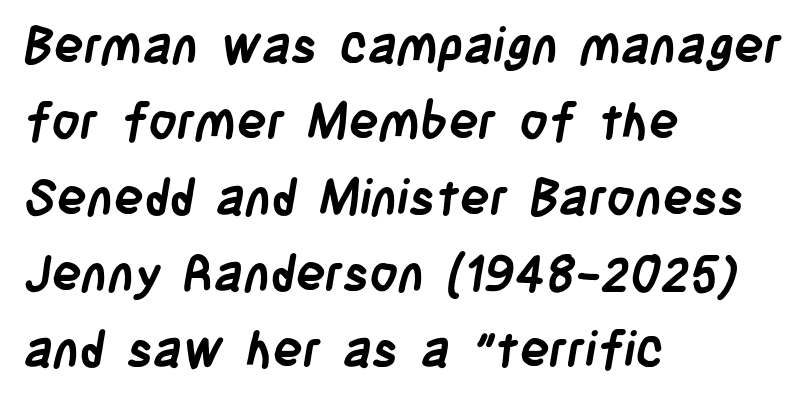
Underlining? Definitely not there. Vertical spacing — default. The passage shown is typeset with a sans-serif family. What weight is shown? A full bold with thick strokes.
